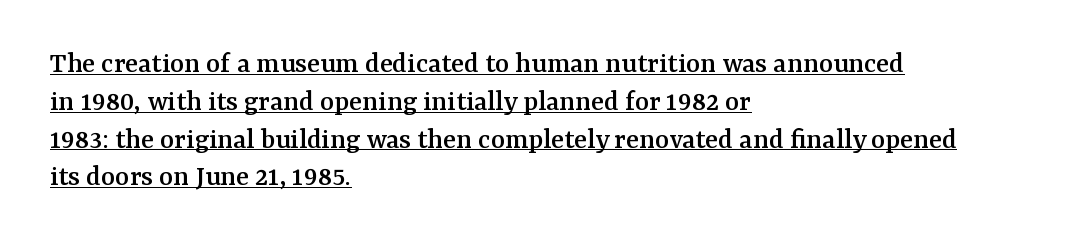
Q: Is the text italic (slanted)? A: No, it is upright.
Q: Is the typeface a serif or a sans-serif typeface? A: Serif.
Q: Is the text underlined? A: Yes.
Q: How is the paragraph aligned? A: Left-aligned.
Q: Is the spacing between letters normal or unusually wide? A: Normal.
Q: Is the spacing between lines tight, normal or loose? A: Normal.
Q: Width (condensed, normal, or wide)? A: Normal.
Q: Stroke contrast? A: Medium.
Q: x-height? A: Medium.
Q: Monospaced? A: No.
